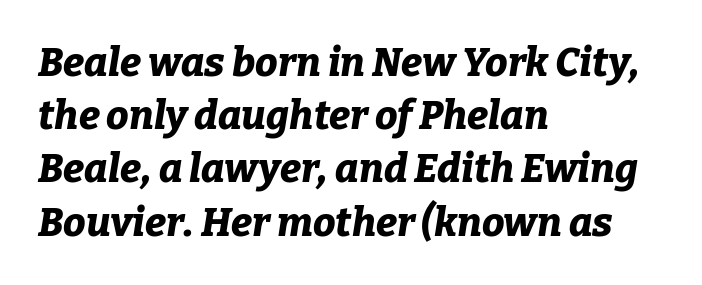
{"italic": "yes", "lean": "right", "slant_degrees": 9, "bold": "yes", "weight": "bold", "width": "normal", "stroke_contrast": "low", "x_height": "medium", "monospaced": "no", "underline": "no", "align": "left", "line_spacing": "normal", "line_spacing_ratio": 1.33, "letter_spacing": "normal", "letter_spacing_em": 0.0, "glyph_px": 40}
